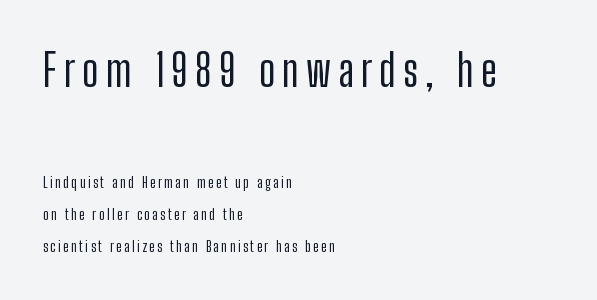
{"serif": "no", "italic": "no", "width": "condensed", "stroke_contrast": "low", "x_height": "medium", "monospaced": "no", "underline": "no", "align": "left", "line_spacing": "loose", "line_spacing_ratio": 2.15, "larger_block": "first", "size_ratio": 2.93, "glyph_px": 44}
